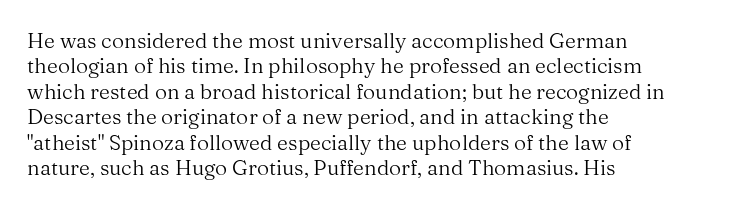
{"italic": "no", "bold": "no", "underline": "no", "align": "left", "line_spacing_ratio": 1.21, "letter_spacing": "normal", "letter_spacing_em": 0.0, "glyph_px": 21}
